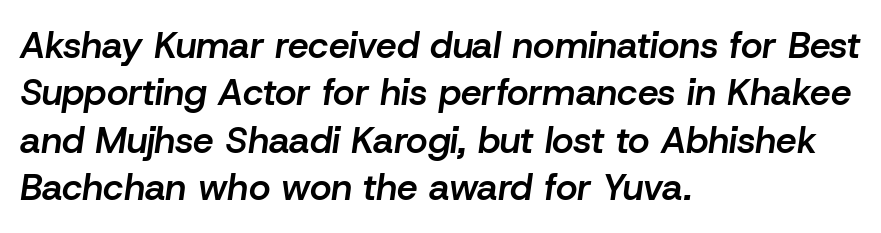
{"italic": "yes", "lean": "right", "slant_degrees": 8, "bold": "semi", "weight": "semibold", "width": "normal", "stroke_contrast": "low", "x_height": "medium", "monospaced": "no", "underline": "no", "align": "left", "line_spacing": "normal", "line_spacing_ratio": 1.28, "letter_spacing": "normal", "letter_spacing_em": 0.0, "glyph_px": 37}
